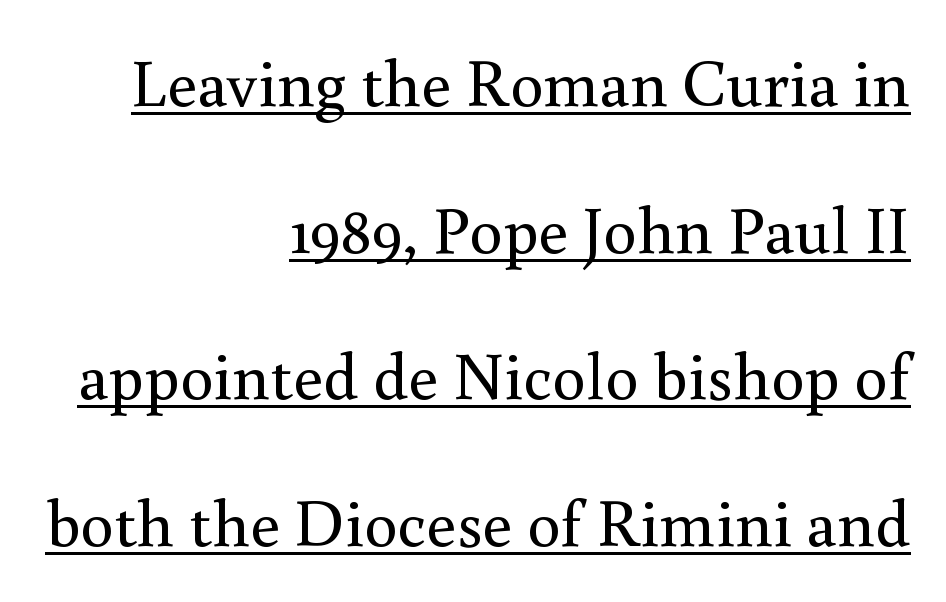
Q: Is the text bold? A: No.
Q: Is the text italic (slanted)? A: No, it is upright.
Q: Is the typeface a serif or a sans-serif typeface? A: Serif.
Q: Is the text underlined? A: Yes.
Q: How is the paragraph aligned? A: Right-aligned.
Q: Is the spacing between letters normal or unusually wide? A: Normal.
Q: Is the spacing between lines tight, normal or loose? A: Loose.
Q: Width (condensed, normal, or wide)? A: Normal.
Q: Stroke contrast? A: Medium.
Q: x-height? A: Small.
Q: Monospaced? A: No.
